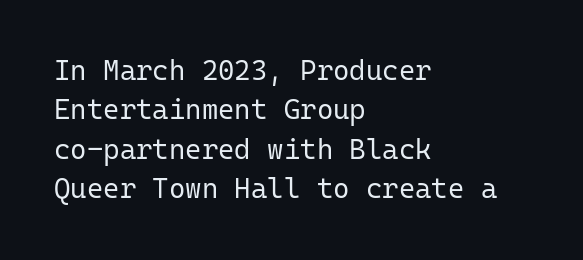
Letters have the restrained weight of plain body copy at most. Spacing verdict: monospaced, one width for all characters. Grotesque or geometric, the face here clearly has no serifs. The glyphs are unaccompanied by any horizontal stroke below them. The text block is weighted toward the left margin, trailing off unevenly rightward.
